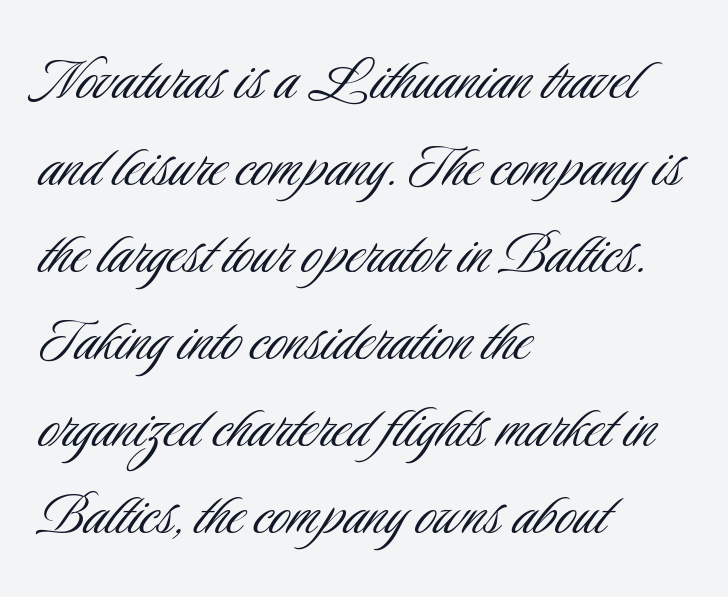
{"serif": "no", "bold": "no", "weight": "light", "width": "condensed", "stroke_contrast": "low", "x_height": "small", "monospaced": "no", "underline": "no", "align": "left", "line_spacing": "normal", "line_spacing_ratio": 1.26, "letter_spacing": "normal", "letter_spacing_em": 0.0, "glyph_px": 69}
